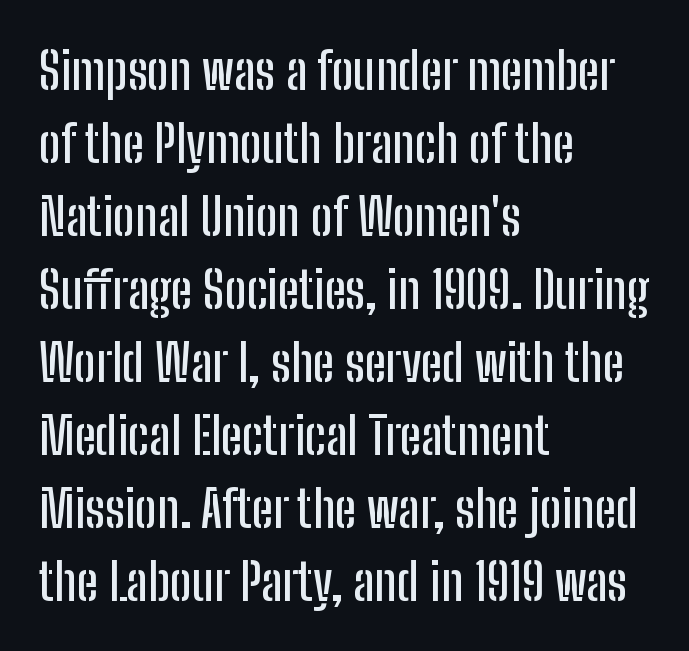
Q: Is the text italic (slanted)? A: No, it is upright.
Q: Is the typeface a serif or a sans-serif typeface? A: Sans-serif.
Q: Is the text underlined? A: No.
Q: How is the paragraph aligned? A: Left-aligned.
Q: Is the spacing between letters normal or unusually wide? A: Normal.
Q: Is the spacing between lines tight, normal or loose? A: Normal.
Q: Width (condensed, normal, or wide)? A: Condensed.
Q: Stroke contrast? A: Low.
Q: x-height? A: Medium.
Q: Monospaced? A: No.
